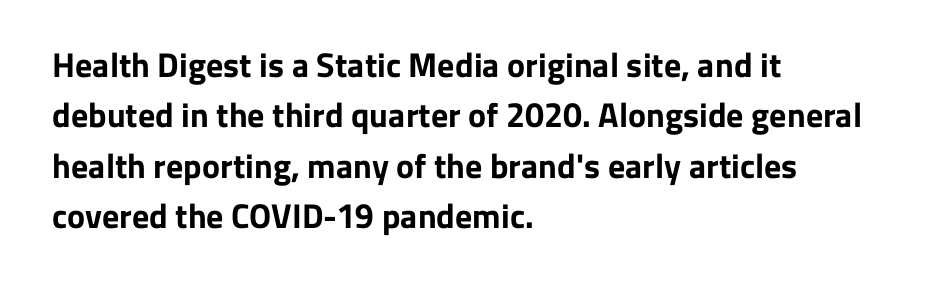
Rendered with straight, roman letterforms. How heavy is the stroke? Heavy — this is a bold. These lines keep a tight, regular rhythm from letter to letter. Which margin do the lines hug? The left one — the right edge is uneven.
